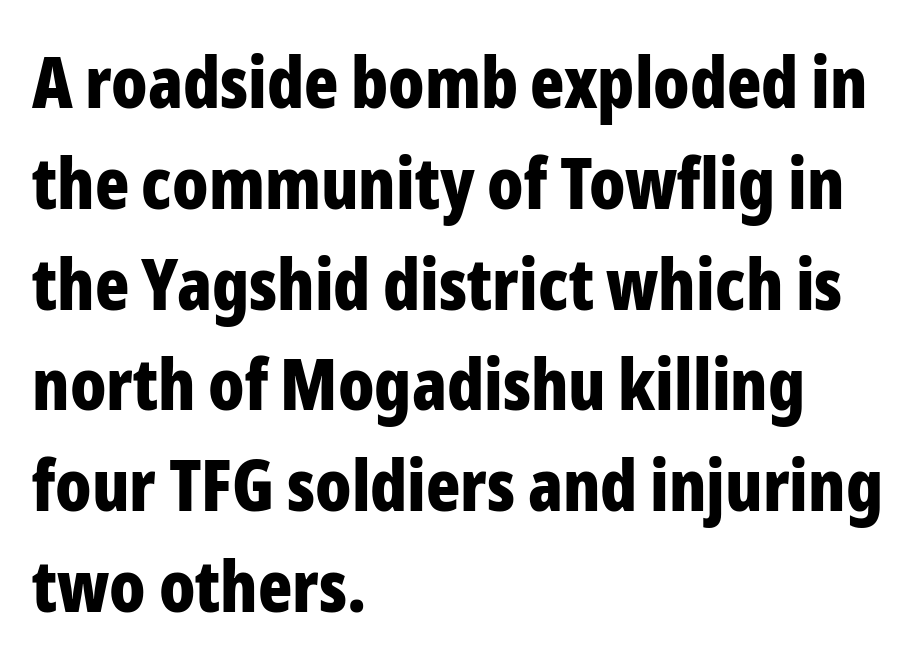
The image shows 71 px bold, condensed sans-serif type, upright; set left-aligned, normal line spacing (1.42x), normal letter spacing, not underlined; low stroke contrast and a medium x-height.
